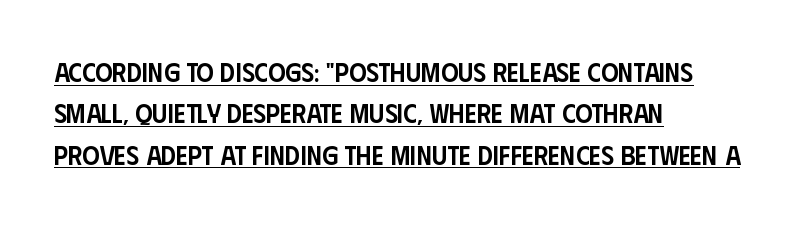
The image shows 27 px text type, upright; set left-aligned, normal line spacing (1.53x), normal letter spacing, underlined.
